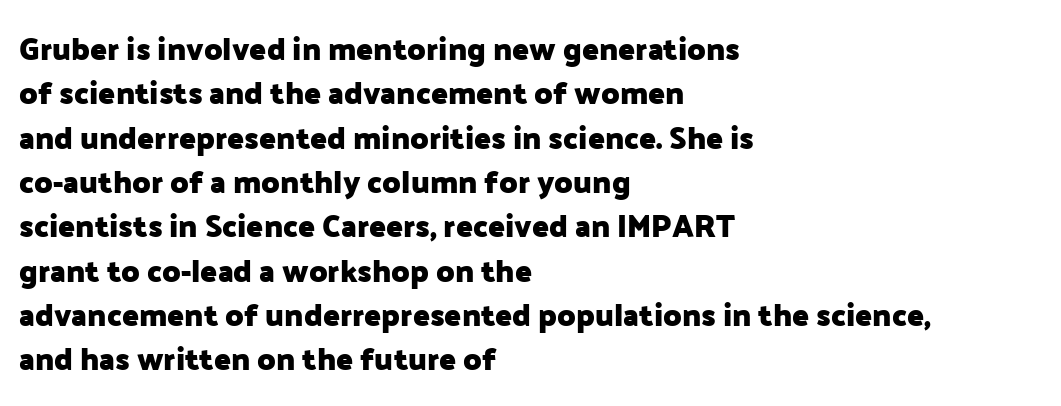
{"serif": "no", "italic": "no", "bold": "yes", "weight": "heavy", "width": "normal", "stroke_contrast": "low", "x_height": "medium", "monospaced": "no", "underline": "no", "align": "left", "line_spacing": "normal", "line_spacing_ratio": 1.43, "letter_spacing": "normal", "letter_spacing_em": 0.0, "glyph_px": 31}
